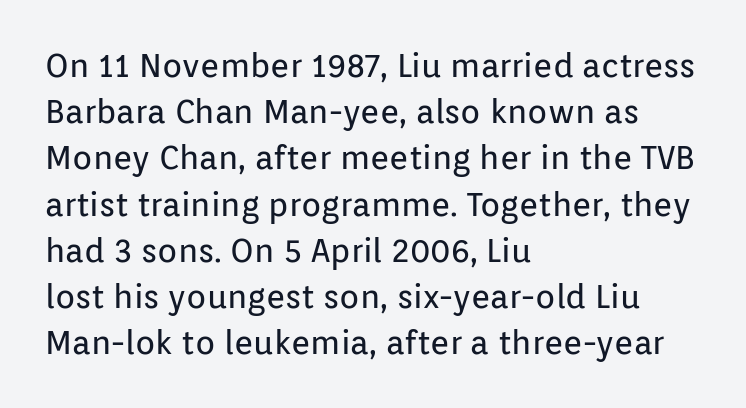
{"serif": "no", "italic": "no", "bold": "no", "weight": "regular", "width": "normal", "stroke_contrast": "low", "x_height": "medium", "monospaced": "no", "underline": "no", "align": "left", "line_spacing": "normal", "line_spacing_ratio": 1.4, "letter_spacing": "normal", "letter_spacing_em": 0.0, "glyph_px": 33}
